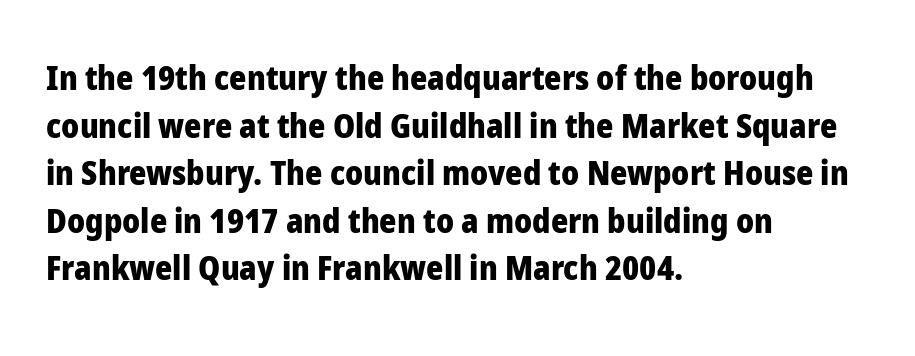
Every letter is thick-stroked: bold, no question. Nope, no serifs anywhere on these letters. The foot of each line stays bare and open. What's the leading like? Ordinary, nothing unusual. The passage shown is typed in a proportional face where columns would drift. Rendered with straight, roman letterforms.
